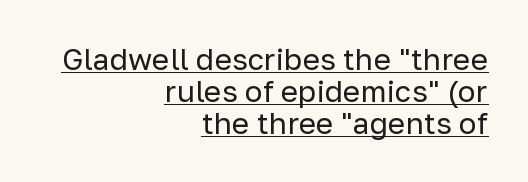
Q: Is the text bold? A: No.
Q: Is the text italic (slanted)? A: No, it is upright.
Q: Is the typeface a serif or a sans-serif typeface? A: Sans-serif.
Q: Is the text underlined? A: Yes.
Q: How is the paragraph aligned? A: Right-aligned.
Q: Is the spacing between letters normal or unusually wide? A: Normal.
Q: Is the spacing between lines tight, normal or loose? A: Tight.
Q: Width (condensed, normal, or wide)? A: Normal.
Q: Stroke contrast? A: Low.
Q: x-height? A: Medium.
Q: Monospaced? A: No.
